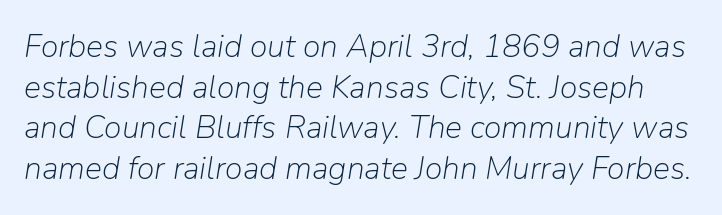
The image shows 32 px light type, italic (leaning right); set normal line spacing (1.27x), normal letter spacing, not underlined; low stroke contrast and a medium x-height.
